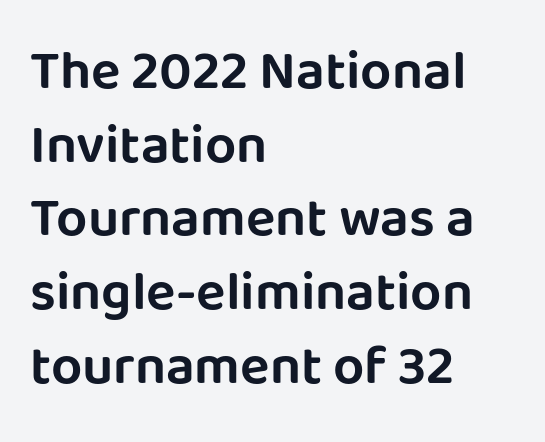
Q: Is the text italic (slanted)? A: No, it is upright.
Q: Is the typeface a serif or a sans-serif typeface? A: Sans-serif.
Q: Is the text underlined? A: No.
Q: How is the paragraph aligned? A: Left-aligned.
Q: Is the spacing between letters normal or unusually wide? A: Normal.
Q: Is the spacing between lines tight, normal or loose? A: Normal.
Q: Width (condensed, normal, or wide)? A: Normal.
Q: Stroke contrast? A: Low.
Q: x-height? A: Large.
Q: Monospaced? A: No.
